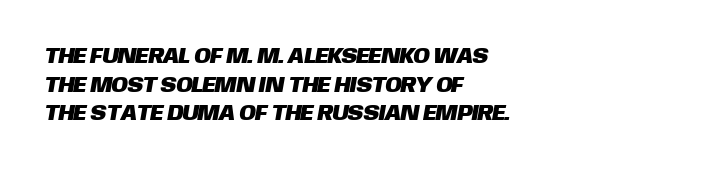
Just letters on the line, the space beneath them empty. This block has exactly the height ordinary leading produces. Letter spacing: default. These lines are set flush left with a ragged right edge.
